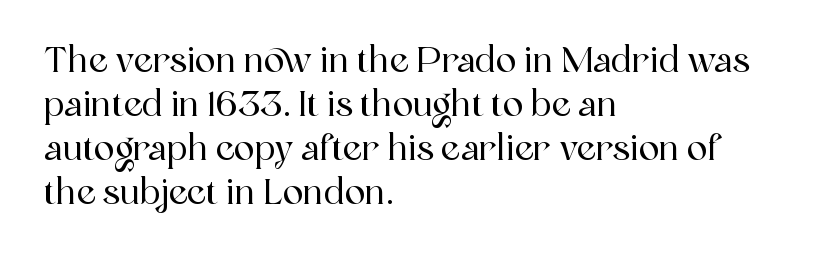
The vertical gap from one line to the next is medium. The passage shown is typed in a proportional face where columns would drift. Unlike a clean sans, this face finishes its strokes with serifs. Is the block centered? No — it sits flush against the left margin. Any mark beneath the type? The region is blank. Between one letter and the next there's only the usual sliver of space.
